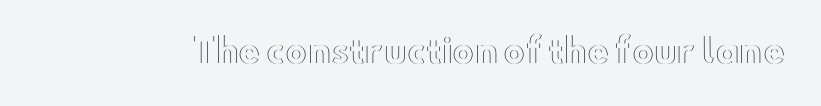
Q: Is the text italic (slanted)? A: No, it is upright.
Q: Is the text underlined? A: No.
Q: Is the spacing between letters normal or unusually wide? A: Normal.
Q: Width (condensed, normal, or wide)? A: Wide.
Q: x-height? A: Small.
Q: Monospaced? A: No.
